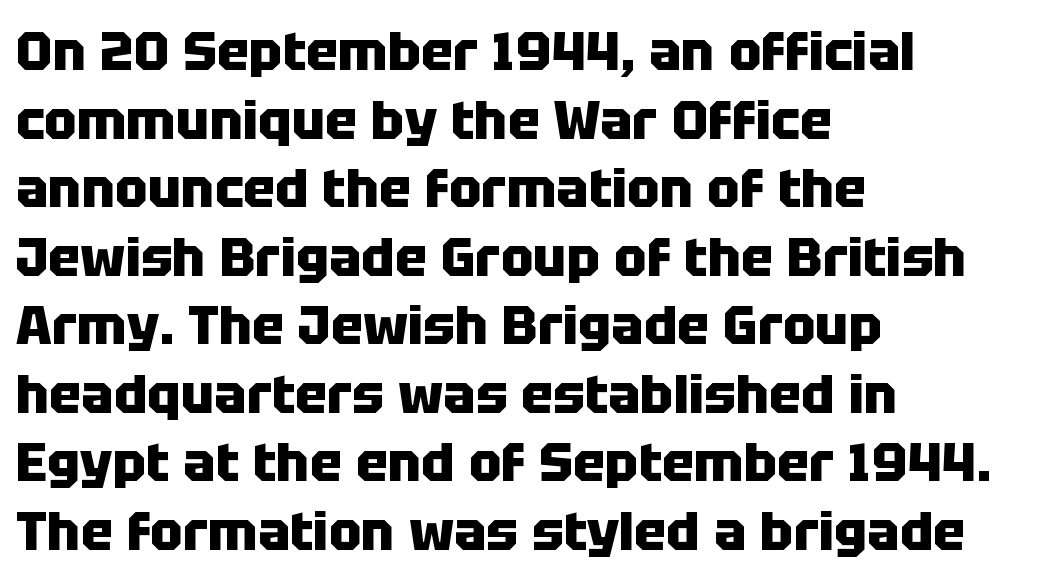
{"serif": "no", "italic": "no", "bold": "yes", "weight": "heavy", "width": "normal", "stroke_contrast": "low", "x_height": "large", "monospaced": "no", "underline": "no", "align": "left", "line_spacing": "normal", "line_spacing_ratio": 1.27, "letter_spacing": "normal", "letter_spacing_em": 0.0, "glyph_px": 54}
